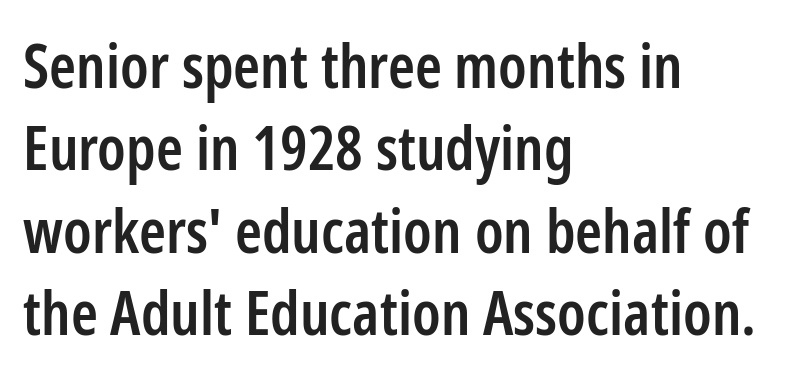
Q: Is the text bold? A: Semi-bold.
Q: Is the text italic (slanted)? A: No, it is upright.
Q: Is the typeface a serif or a sans-serif typeface? A: Sans-serif.
Q: Is the text underlined? A: No.
Q: How is the paragraph aligned? A: Left-aligned.
Q: Is the spacing between letters normal or unusually wide? A: Normal.
Q: Is the spacing between lines tight, normal or loose? A: Normal.
Q: Width (condensed, normal, or wide)? A: Condensed.
Q: Stroke contrast? A: Low.
Q: x-height? A: Medium.
Q: Monospaced? A: No.
